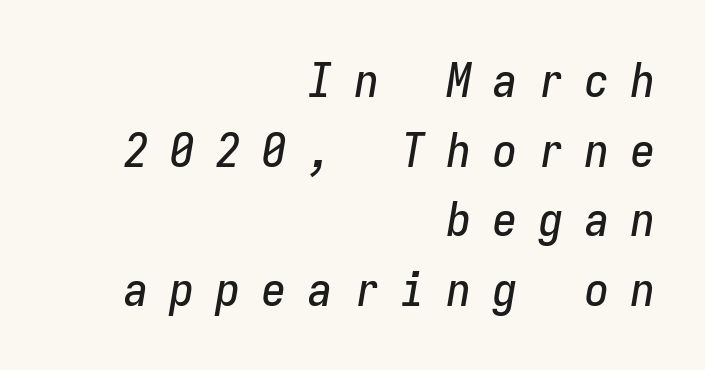
Q: Is the text italic (slanted)? A: Yes, it leans right by about 9 degrees.
Q: Is the text underlined? A: No.
Q: How is the paragraph aligned? A: Right-aligned.
Q: Is the spacing between letters normal or unusually wide? A: Unusually wide.
Q: Is the spacing between lines tight, normal or loose? A: Normal.
Q: Width (condensed, normal, or wide)? A: Condensed.
Q: Stroke contrast? A: Low.
Q: x-height? A: Medium.
Q: Monospaced? A: Yes.
